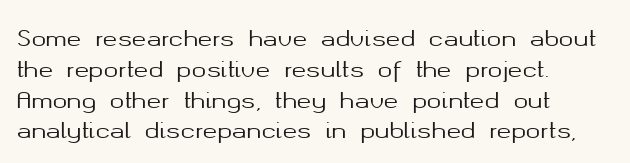
Q: Is the text italic (slanted)? A: No, it is upright.
Q: Is the text underlined? A: No.
Q: How is the paragraph aligned? A: Left-aligned.
Q: Is the spacing between letters normal or unusually wide? A: Normal.
Q: Is the spacing between lines tight, normal or loose? A: Normal.
